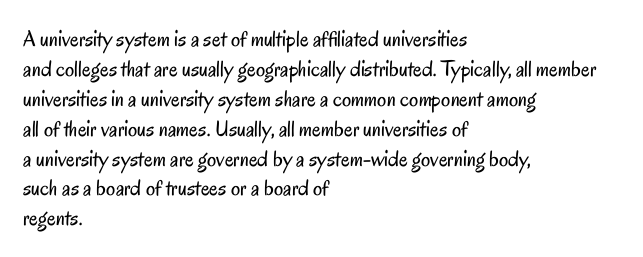
The lines are quadded left. The font sits on the lighter half of the weight spectrum, regular included. Tracking here is standard; glyphs follow each other at the usual distance. Italic? Not at all — the glyphs are vertical. Rule under the text: the space is simply empty.
